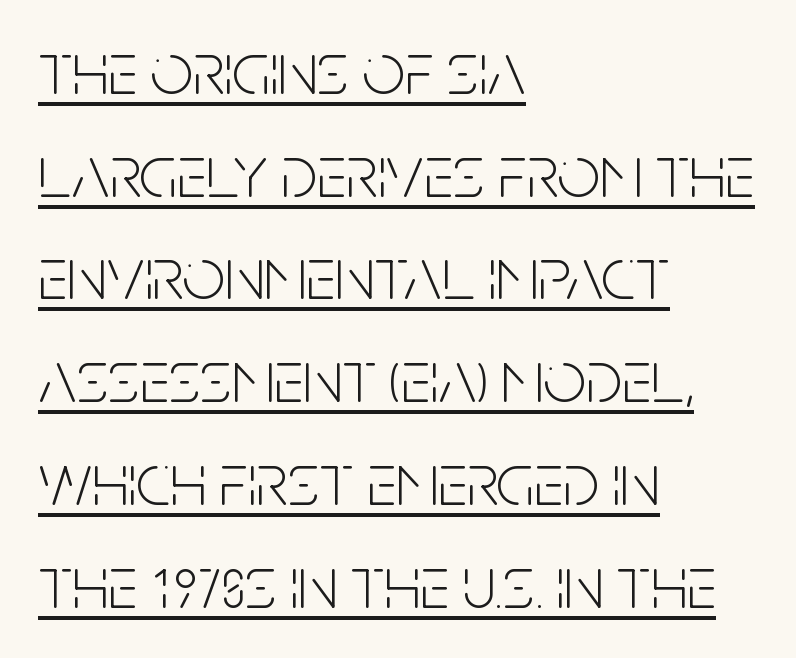
Q: Is the text bold? A: No.
Q: Is the text italic (slanted)? A: No, it is upright.
Q: Is the typeface a serif or a sans-serif typeface? A: Sans-serif.
Q: Is the text underlined? A: Yes.
Q: How is the paragraph aligned? A: Left-aligned.
Q: Is the spacing between letters normal or unusually wide? A: Normal.
Q: Is the spacing between lines tight, normal or loose? A: Normal.
Q: Width (condensed, normal, or wide)? A: Condensed.
Q: Stroke contrast? A: Low.
Q: x-height? A: Large.
Q: Monospaced? A: No.
